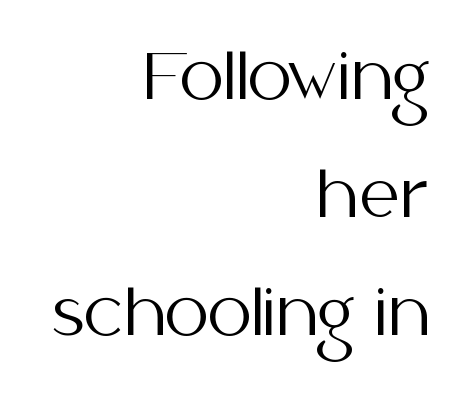
The image shows 63 px regular-weight sans-serif type, upright; set right-aligned, line spacing 1.87x, normal letter spacing, not underlined; medium stroke contrast and a medium x-height.
